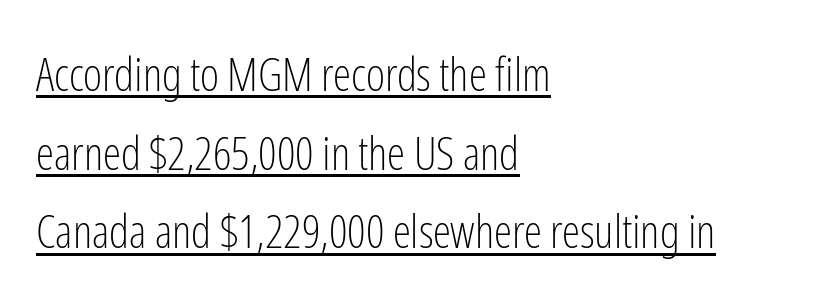
Q: Is the text bold? A: No.
Q: Is the text italic (slanted)? A: No, it is upright.
Q: Is the typeface a serif or a sans-serif typeface? A: Sans-serif.
Q: Is the text underlined? A: Yes.
Q: How is the paragraph aligned? A: Left-aligned.
Q: Is the spacing between letters normal or unusually wide? A: Normal.
Q: Width (condensed, normal, or wide)? A: Condensed.
Q: Stroke contrast? A: Low.
Q: x-height? A: Medium.
Q: Monospaced? A: No.
